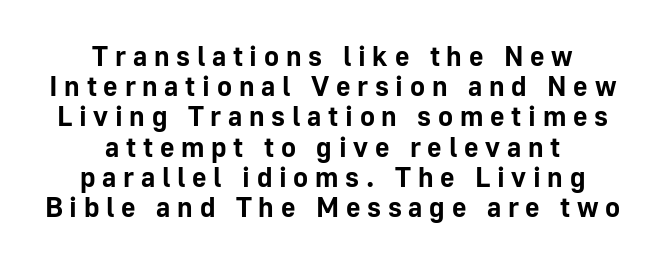
Nobody drew a line under any word here. Typographically, this falls in the sans-serif category. I'd describe the lettering as bold — thick and assertive. The letterforms stand isolated, each surrounded by extra space.
